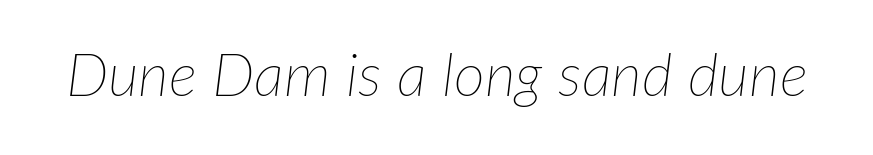
Each letter keeps its own natural width here, so spacing adapts to shape. Type without underlining. The specimen reads as italic at a glance. Weight: not bold — regular or lighter.
